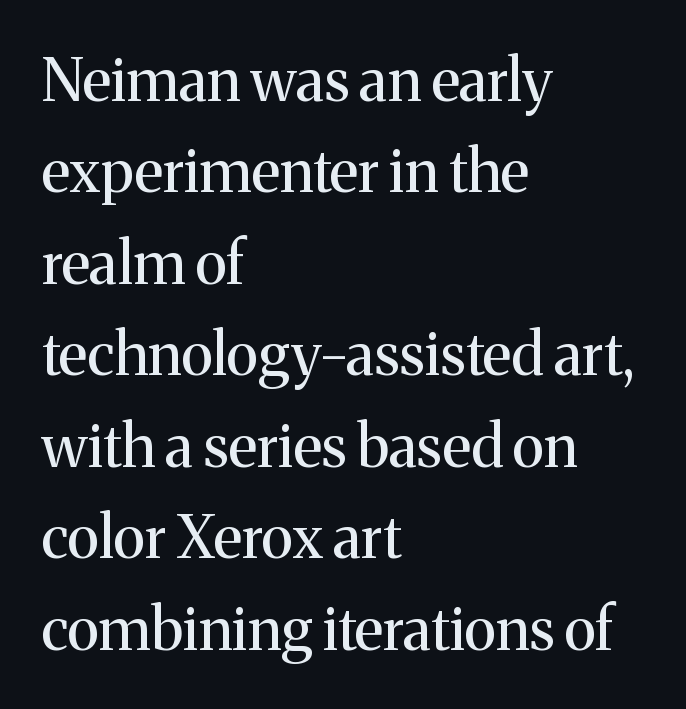
{"serif": "yes", "italic": "no", "bold": "no", "weight": "regular", "width": "normal", "stroke_contrast": "medium", "x_height": "medium", "monospaced": "no", "underline": "no", "align": "left", "line_spacing": "normal", "line_spacing_ratio": 1.55, "letter_spacing": "normal", "letter_spacing_em": 0.0, "glyph_px": 59}
